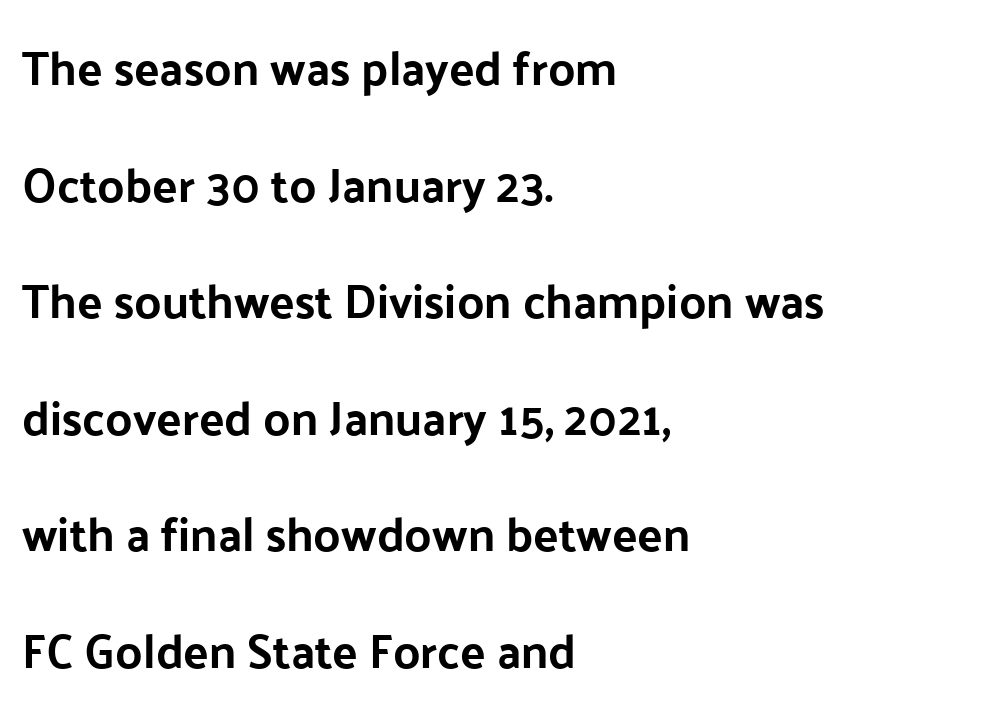
Compared with typical body copy, the letter spacing here is the same. Horizontal alignment here is leftward, the default for most running prose. Nothing sits at the stroke ends, so this counts as sans-serif. Honestly, there is no underline to notice here at all. Posture: vertical.
